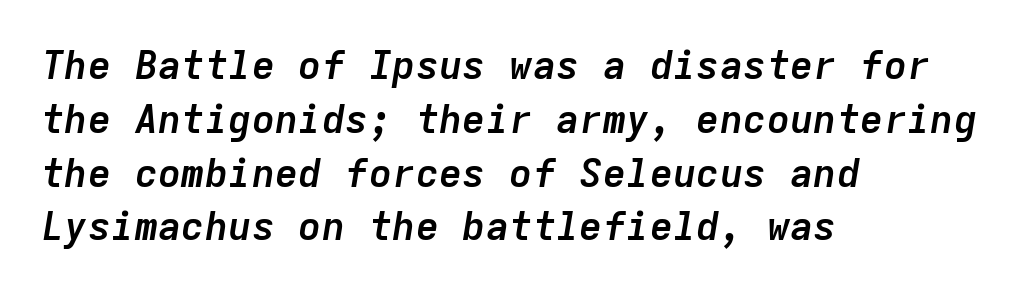
The image shows 39 px semibold type, italic (leaning right), monospaced; set left-aligned, normal line spacing (1.38x), normal letter spacing, not underlined; low stroke contrast and a medium x-height.
